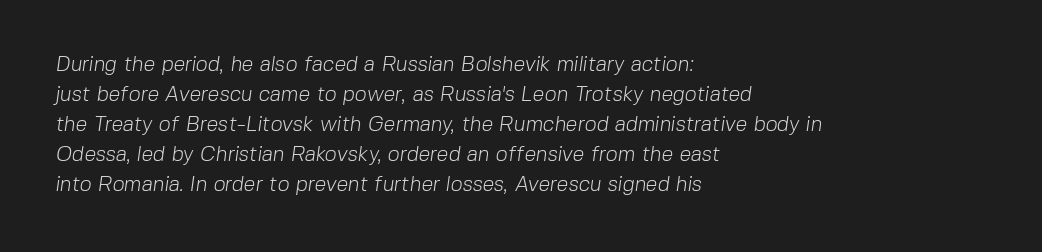
Has an underline been added? It has not. The face looks like a standard text weight, possibly lighter. The designer left line spacing at the default. Letter spacing: default.
